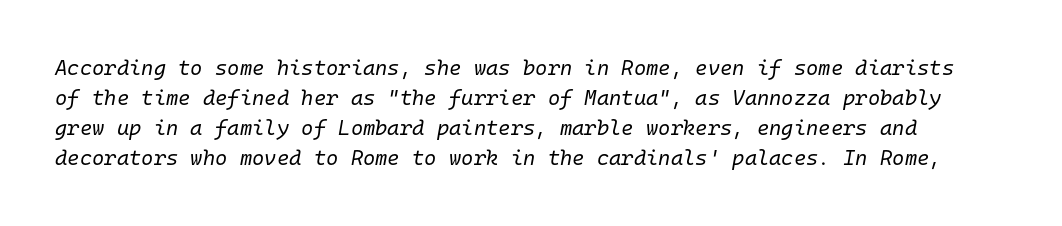
The image shows 21 px text type, italic (leaning right); set normal line spacing (1.43x), normal letter spacing, not underlined.
